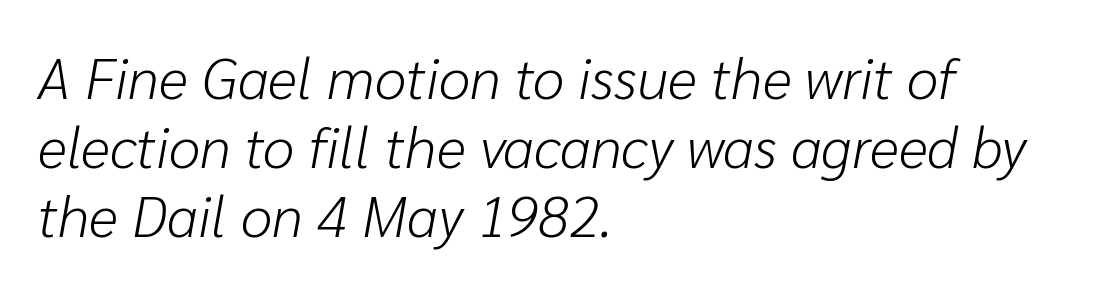
Q: Is the text bold? A: No.
Q: Is the text italic (slanted)? A: Yes, it leans right by about 10 degrees.
Q: Is the text underlined? A: No.
Q: How is the paragraph aligned? A: Left-aligned.
Q: Is the spacing between letters normal or unusually wide? A: Normal.
Q: Width (condensed, normal, or wide)? A: Normal.
Q: Stroke contrast? A: Low.
Q: x-height? A: Medium.
Q: Monospaced? A: No.
